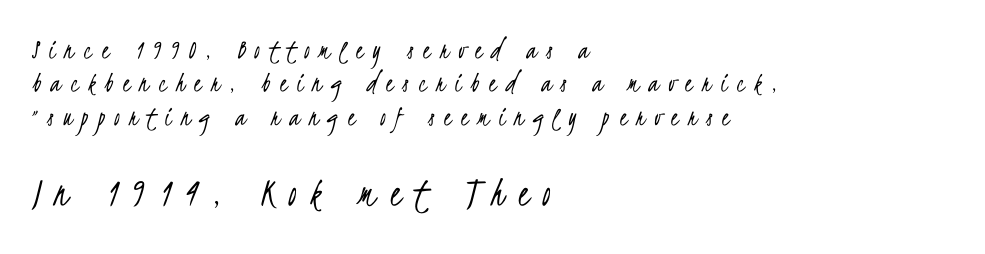
Of the two passages, the one underneath uses the larger point size. Closely set lines give the paragraph a compact silhouette. The text block is weighted toward the left margin, trailing off unevenly rightward. The characters display no serif detailing; their extremities are plain. The characters are drawn with everyday or finer stroke widths. A typesetter would call this heavily tracked-out type.
